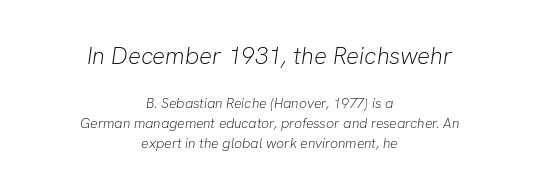
Weight: in the light-to-regular range. Descenders hang freely into open space. Character size in the leading block exceeds that of the trailing block. Vertically, the passage feels balanced, rows spaced as you'd expect.
